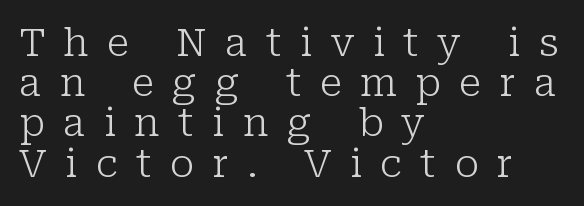
{"serif": "yes", "italic": "no", "bold": "no", "weight": "light", "width": "normal", "stroke_contrast": "low", "x_height": "medium", "monospaced": "no", "underline": "no", "align": "left", "line_spacing": "tight", "line_spacing_ratio": 1.03, "letter_spacing": "wide", "letter_spacing_em": 0.47, "glyph_px": 39}
